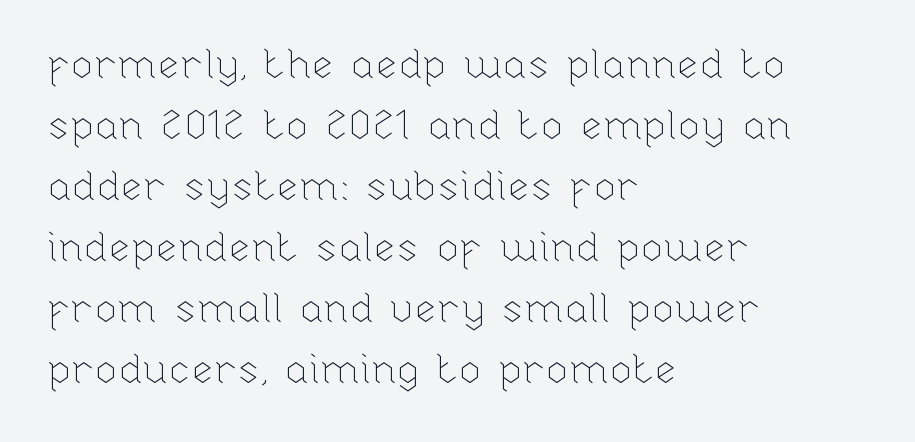
The font is comparable to plain body text, perhaps lighter. Bare-footed words on every line. The text block is weighted toward the left margin, trailing off unevenly rightward. Reading down the column, the eye jumps a familiar distance to each next line. The lettering stays uniformly vertical, giving the passage a roman look. Between one letter and the next there's only the usual sliver of space.
